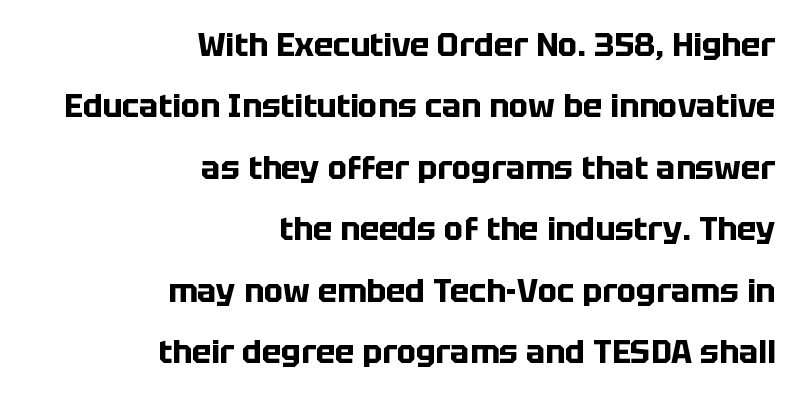
Q: Is the text bold? A: Yes.
Q: Is the text italic (slanted)? A: No, it is upright.
Q: Is the typeface a serif or a sans-serif typeface? A: Sans-serif.
Q: Is the text underlined? A: No.
Q: How is the paragraph aligned? A: Right-aligned.
Q: Is the spacing between letters normal or unusually wide? A: Normal.
Q: Is the spacing between lines tight, normal or loose? A: Loose.
Q: Width (condensed, normal, or wide)? A: Normal.
Q: Stroke contrast? A: Low.
Q: x-height? A: Large.
Q: Monospaced? A: No.
